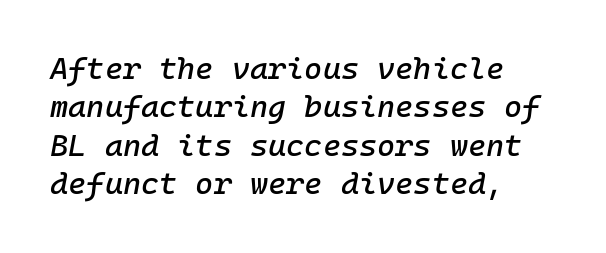
{"italic": "yes", "lean": "right", "slant_degrees": 10, "width": "normal", "stroke_contrast": "low", "x_height": "medium", "monospaced": "yes", "underline": "no", "align": "left", "line_spacing_ratio": 1.24, "letter_spacing": "normal", "letter_spacing_em": 0.0, "glyph_px": 31}
